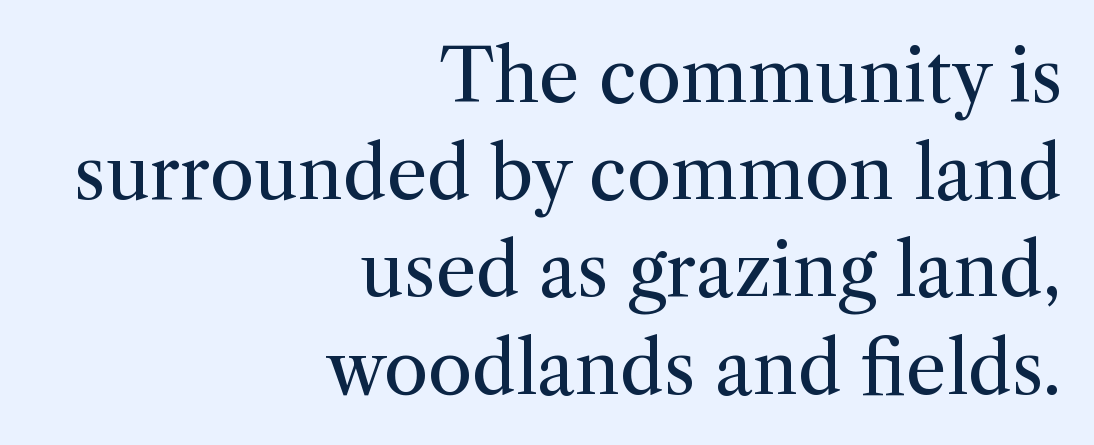
The passage shown is typed in a proportional face where columns would drift. Horizontal alignment here is rightward, an uncommon choice for prose. Unmarked baselines from the first word to the last. The letters stand upright; this is a roman face. The tracking reads as untouched default to a designer's eye. Evenly set lines give the paragraph a standard silhouette.
